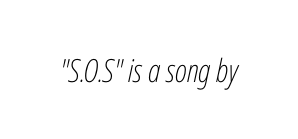
Q: Is the text bold? A: No.
Q: Is the text italic (slanted)? A: Yes, it leans right by about 12 degrees.
Q: Is the text underlined? A: No.
Q: Is the spacing between letters normal or unusually wide? A: Normal.
Q: Width (condensed, normal, or wide)? A: Condensed.
Q: Stroke contrast? A: Low.
Q: x-height? A: Medium.
Q: Monospaced? A: No.
